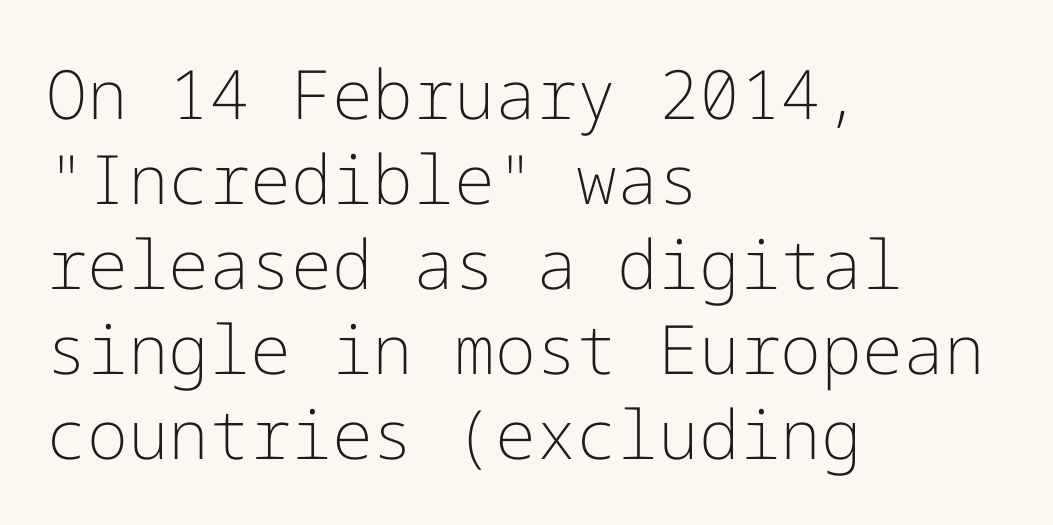
The image shows 68 px light sans-serif type, upright; set left-aligned, normal line spacing (1.25x), normal letter spacing, not underlined; low stroke contrast and a medium x-height.
